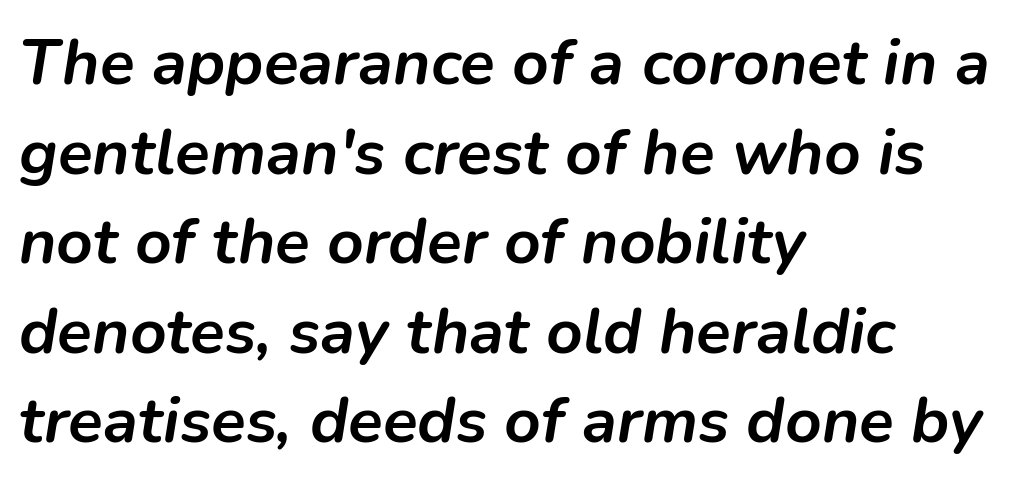
The image shows 64 px semibold type, italic (leaning right); set left-aligned, normal line spacing (1.4x), normal letter spacing, not underlined; low stroke contrast and a medium x-height.
